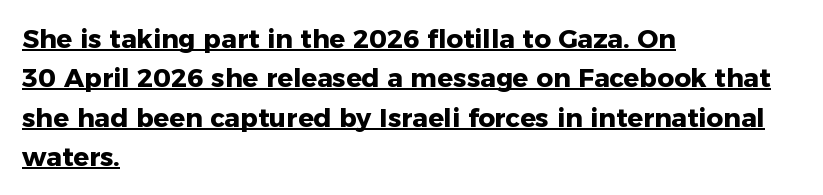
{"italic": "no", "bold": "yes", "underline": "yes", "align": "left", "line_spacing": "normal", "line_spacing_ratio": 1.51, "letter_spacing": "normal", "letter_spacing_em": 0.0, "glyph_px": 26}
